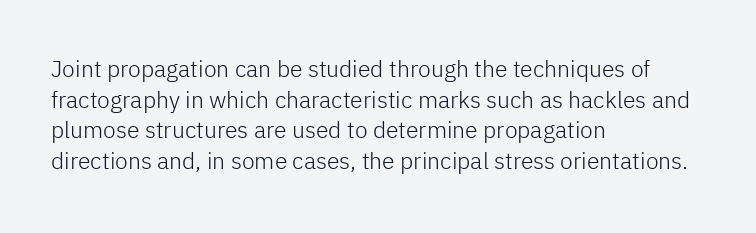
The image shows 23 px text type, upright; set left-aligned, normal line spacing (1.33x), normal letter spacing, not underlined.
